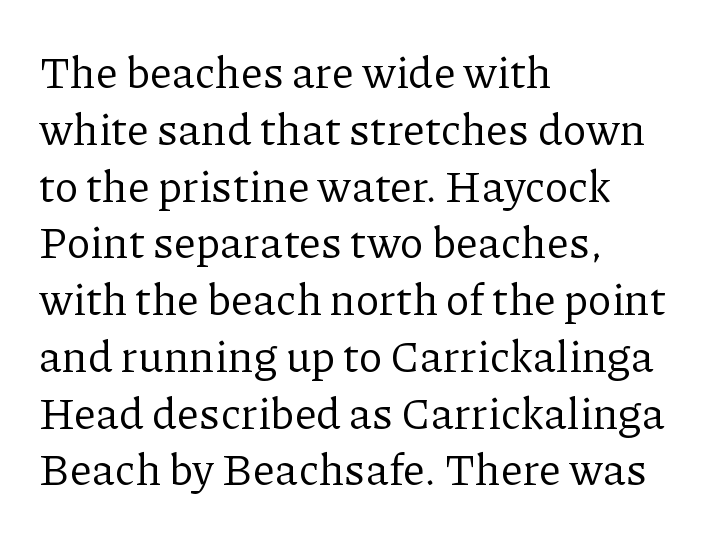
Q: Is the text bold? A: No.
Q: Is the text italic (slanted)? A: No, it is upright.
Q: Is the typeface a serif or a sans-serif typeface? A: Serif.
Q: Is the text underlined? A: No.
Q: How is the paragraph aligned? A: Left-aligned.
Q: Is the spacing between letters normal or unusually wide? A: Normal.
Q: Is the spacing between lines tight, normal or loose? A: Normal.
Q: Width (condensed, normal, or wide)? A: Normal.
Q: Stroke contrast? A: Low.
Q: x-height? A: Medium.
Q: Monospaced? A: No.
